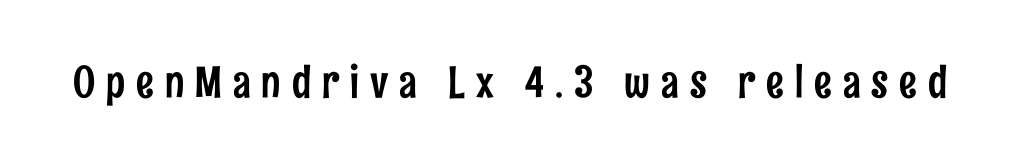
Q: Is the text italic (slanted)? A: No, it is upright.
Q: Is the typeface a serif or a sans-serif typeface? A: Sans-serif.
Q: Is the text underlined? A: No.
Q: Is the spacing between letters normal or unusually wide? A: Unusually wide.
Q: Width (condensed, normal, or wide)? A: Condensed.
Q: Stroke contrast? A: Low.
Q: x-height? A: Medium.
Q: Monospaced? A: No.
